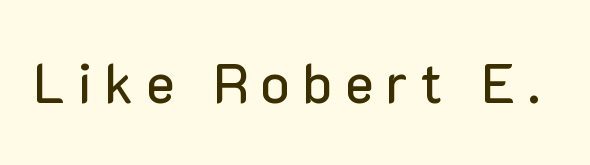
Underline: absent. These lines are composed in type without serifs. Think of a printed novel: that variable character pitch is what you see here. Compared with typical body copy, the letter spacing here is much looser.
